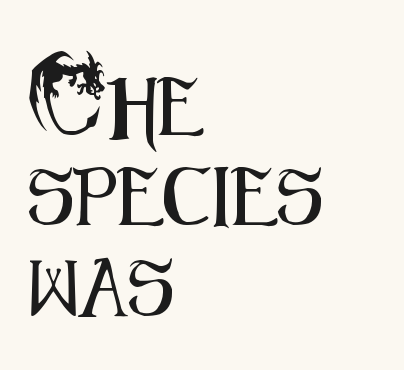
Nope, not italic — everything's standing straight. Anything drawn beneath the words? Only blank space. Here the glyphs are tracked normally, forming tight word shapes. Visually the block forms a straight wall on the left and a jagged coastline on the right.
